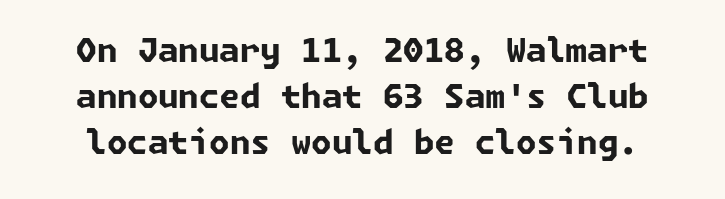
Caption: standard tracking, unaltered. Just letters on the line, the space beneath them empty. Emphasis by weight is at full strength: bold. Regarding leading, the lines here are spaced in the standard way. Classification — sans serif.
